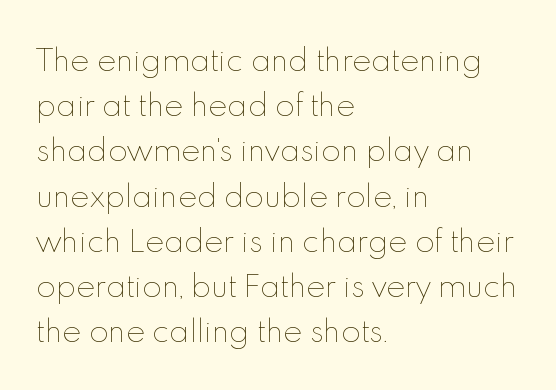
{"italic": "no", "bold": "no", "weight": "thin", "width": "normal", "x_height": "small", "monospaced": "no", "underline": "no", "align": "left", "line_spacing": "normal", "line_spacing_ratio": 1.56, "letter_spacing": "normal", "letter_spacing_em": 0.0, "glyph_px": 29}
